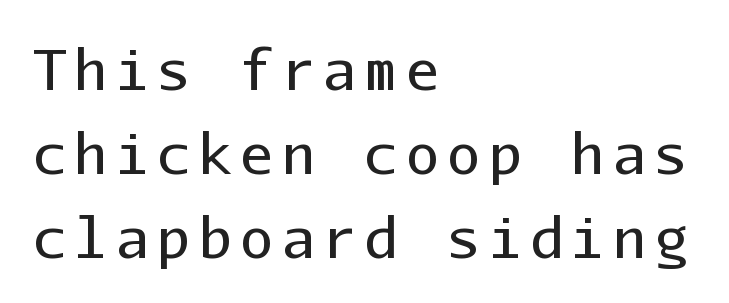
Q: Is the text bold? A: No.
Q: Is the text italic (slanted)? A: No, it is upright.
Q: Is the typeface a serif or a sans-serif typeface? A: Sans-serif.
Q: Is the text underlined? A: No.
Q: How is the paragraph aligned? A: Left-aligned.
Q: Is the spacing between lines tight, normal or loose? A: Normal.
Q: Width (condensed, normal, or wide)? A: Normal.
Q: Stroke contrast? A: Low.
Q: x-height? A: Medium.
Q: Monospaced? A: Yes.
